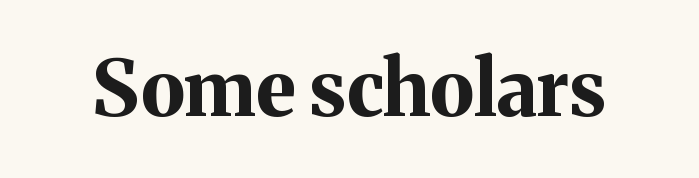
Q: Is the text bold? A: Yes.
Q: Is the text italic (slanted)? A: No, it is upright.
Q: Is the typeface a serif or a sans-serif typeface? A: Serif.
Q: Is the text underlined? A: No.
Q: Is the spacing between letters normal or unusually wide? A: Normal.
Q: Width (condensed, normal, or wide)? A: Normal.
Q: Stroke contrast? A: Medium.
Q: x-height? A: Medium.
Q: Monospaced? A: No.
